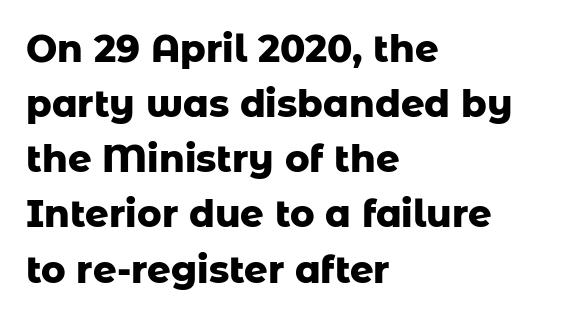
The axis of the letterforms is exactly vertical. The sample has been set heavy, in full bold. Does the copy run flush right? No — it runs flush left. The gap between lines stays unmarked. Characters follow at the spacing the type designer built in.
